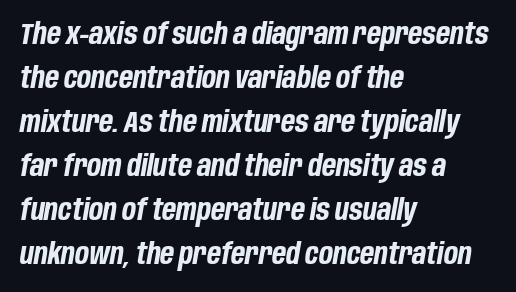
{"italic": "yes", "lean": "right", "slant_degrees": 10, "bold": "yes", "weight": "bold", "width": "condensed", "stroke_contrast": "low", "x_height": "large", "monospaced": "no", "underline": "no", "align": "left", "line_spacing": "normal", "line_spacing_ratio": 1.52, "letter_spacing": "normal", "letter_spacing_em": 0.0, "glyph_px": 29}
